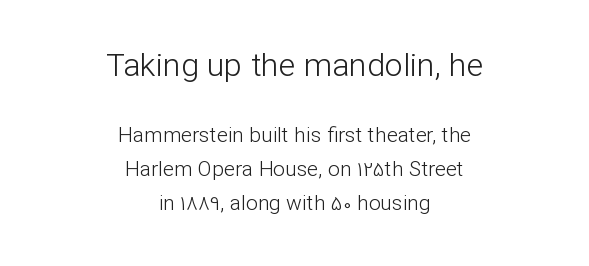
{"serif": "no", "italic": "no", "bold": "no", "weight": "light", "width": "normal", "stroke_contrast": "low", "x_height": "medium", "monospaced": "no", "underline": "no", "align": "center", "line_spacing": "normal", "line_spacing_ratio": 1.62, "letter_spacing": "normal", "letter_spacing_em": 0.0, "larger_block": "first", "size_ratio": 1.52, "glyph_px": 32}
